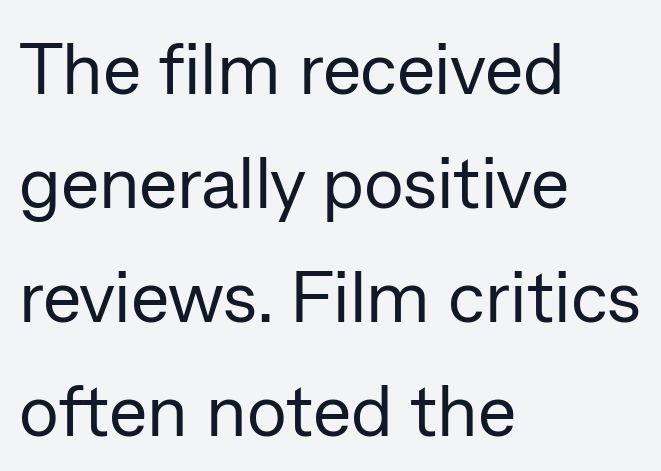
{"serif": "no", "italic": "no", "bold": "no", "weight": "regular", "width": "normal", "stroke_contrast": "low", "x_height": "medium", "monospaced": "no", "underline": "no", "align": "left", "line_spacing": "normal", "line_spacing_ratio": 1.56, "letter_spacing": "normal", "letter_spacing_em": 0.0, "glyph_px": 73}
